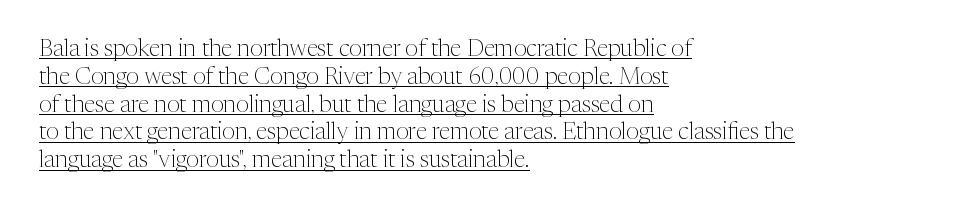
The image shows 23 px text type, upright; set left-aligned, line spacing 1.21x, normal letter spacing, underlined.
